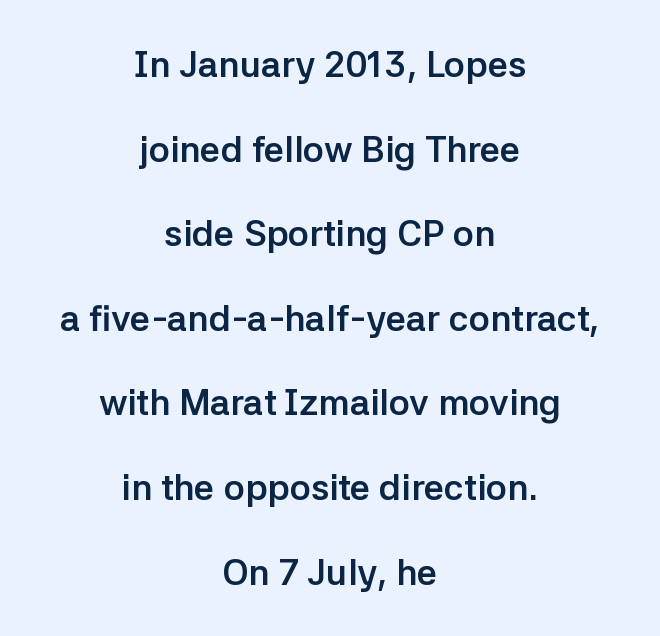
The image shows 36 px semibold sans-serif type, upright; set centered, loose line spacing (2.35x), normal letter spacing, not underlined; low stroke contrast and a medium x-height.
